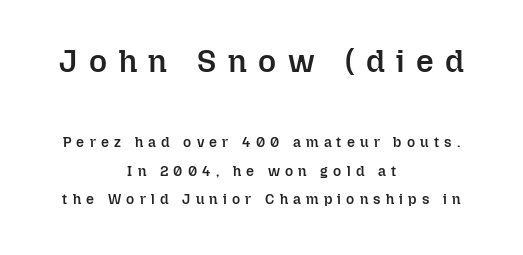
{"italic": "no", "bold": "semi", "weight": "semibold", "width": "normal", "stroke_contrast": "low", "x_height": "medium", "monospaced": "no", "underline": "no", "align": "center", "line_spacing": "loose", "line_spacing_ratio": 2.04, "letter_spacing": "wide", "letter_spacing_em": 0.37, "larger_block": "first", "size_ratio": 2.21, "glyph_px": 31}
